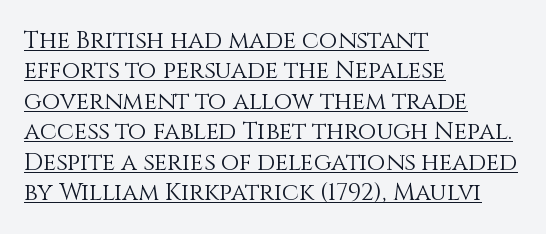
The sample's only ornament is a line tracing under the words. Look at the tracking — it's just the regular setting, nothing added. One-word summary of the alignment: left. No chunkiness to these letters — they're not bold. One glance says typical: line gaps are just what's usual.
